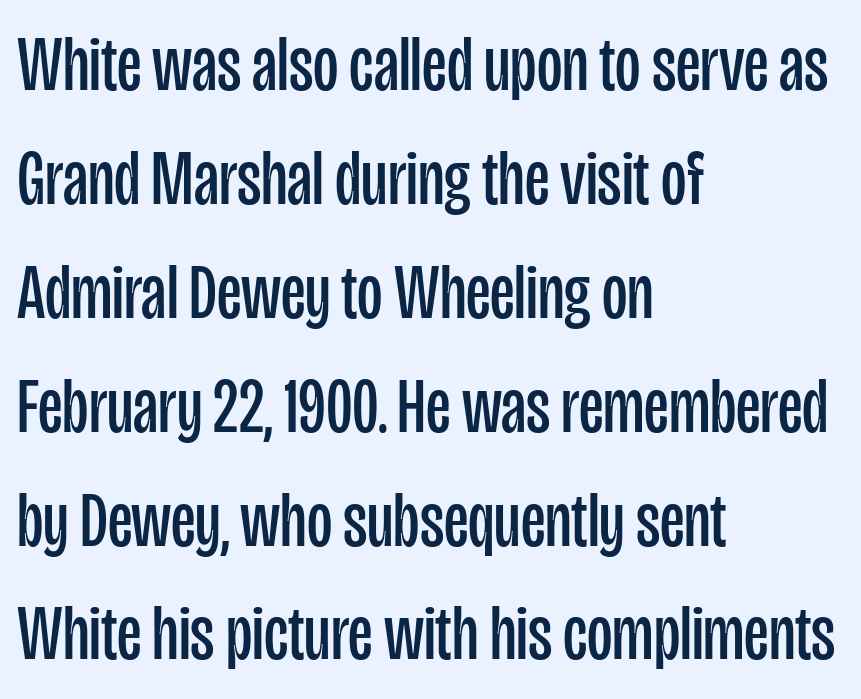
{"serif": "no", "italic": "no", "bold": "no", "weight": "regular", "width": "condensed", "stroke_contrast": "low", "x_height": "large", "monospaced": "no", "underline": "no", "align": "left", "line_spacing": "normal", "line_spacing_ratio": 1.46, "letter_spacing": "normal", "letter_spacing_em": 0.0, "glyph_px": 78}
